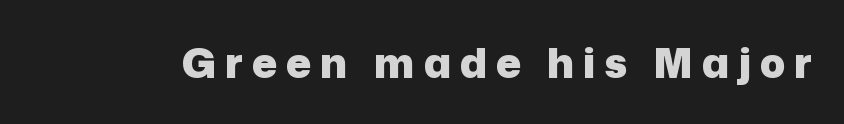
Compared with typical body copy, the letter spacing here is much looser. Descenders hang freely into open space. Stroke thickness is high; the sample reads as a true bold. The letters stand straight up with perfectly vertical stems.
